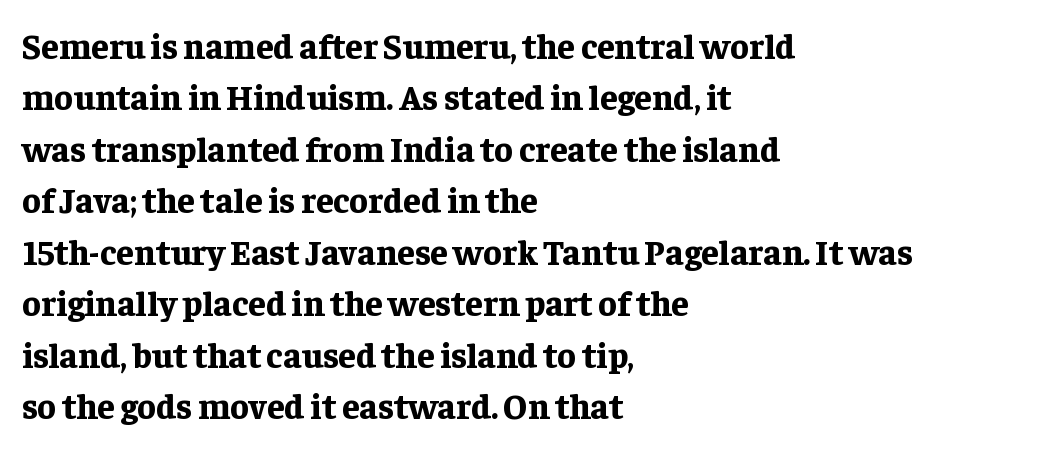
{"serif": "yes", "italic": "no", "bold": "yes", "weight": "bold", "width": "normal", "stroke_contrast": "low", "x_height": "medium", "monospaced": "no", "underline": "no", "align": "left", "line_spacing": "normal", "line_spacing_ratio": 1.47, "letter_spacing": "normal", "letter_spacing_em": 0.0, "glyph_px": 35}
